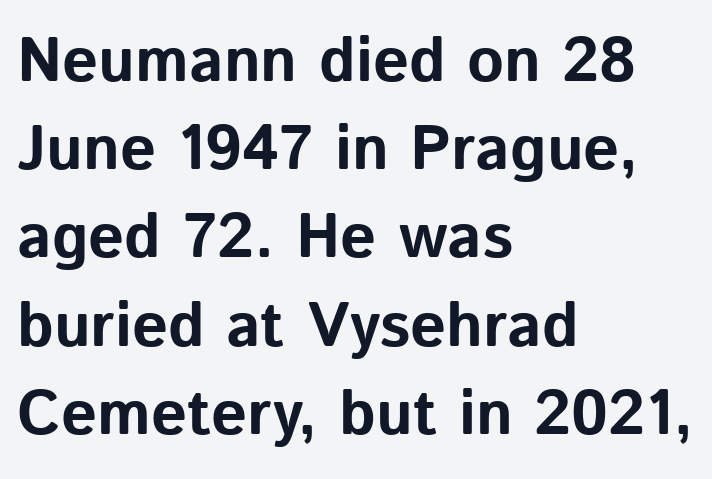
{"serif": "no", "italic": "no", "bold": "yes", "weight": "bold", "width": "normal", "stroke_contrast": "low", "x_height": "medium", "monospaced": "no", "underline": "no", "align": "left", "line_spacing": "normal", "line_spacing_ratio": 1.4, "letter_spacing": "normal", "letter_spacing_em": 0.0, "glyph_px": 63}
